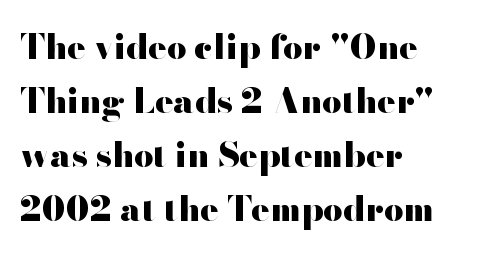
{"serif": "no", "italic": "no", "bold": "yes", "weight": "heavy", "width": "wide", "stroke_contrast": "high", "x_height": "small", "monospaced": "no", "underline": "no", "align": "left", "line_spacing": "normal", "line_spacing_ratio": 1.59, "letter_spacing": "normal", "letter_spacing_em": 0.0, "glyph_px": 34}
